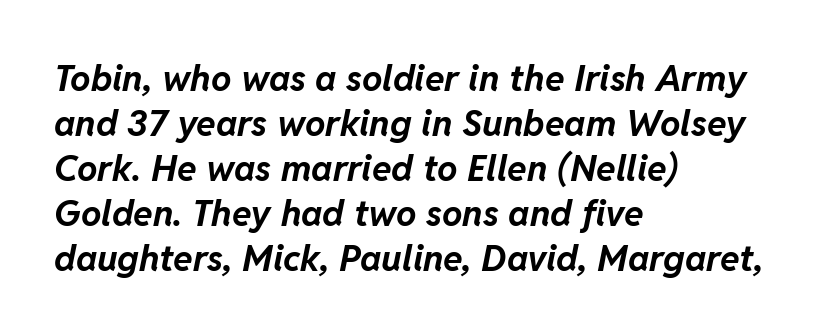
{"italic": "yes", "lean": "right", "slant_degrees": 11, "bold": "yes", "weight": "bold", "width": "normal", "stroke_contrast": "low", "x_height": "medium", "monospaced": "no", "underline": "no", "align": "left", "line_spacing": "normal", "line_spacing_ratio": 1.25, "letter_spacing": "normal", "letter_spacing_em": 0.0, "glyph_px": 36}
